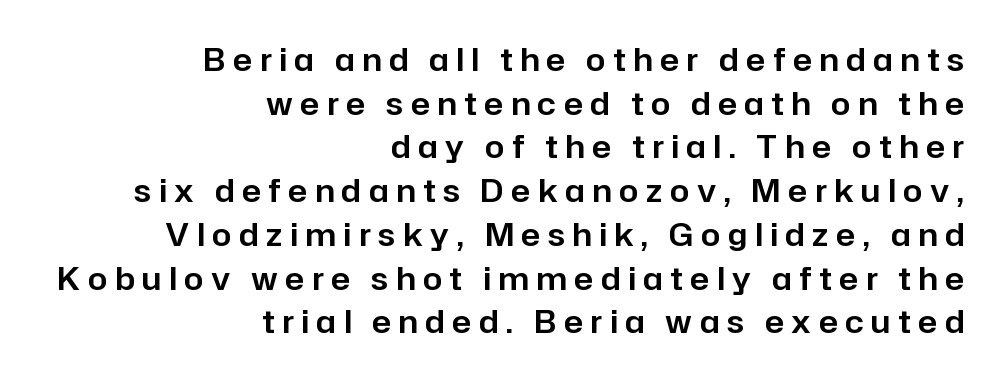
Tall strokes in this sample are plumb rather than angled. The letters advance in unequal steps, a hallmark of proportional type. Short note: letters widely spaced. If you drew a ruler down the right edge, every line would touch it.
